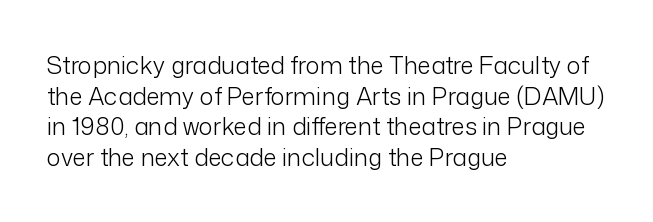
Is the type heavy? It reads as light-to-regular instead. Leftover space on each line is placed entirely after the last word. Characters follow at the spacing the type designer built in. The passage shown stacks its lines at a standard gap.
